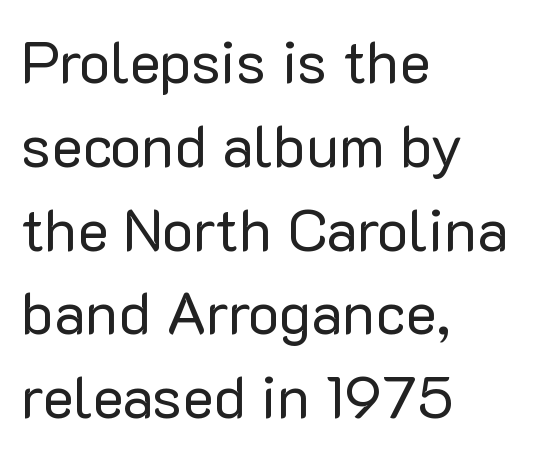
{"serif": "no", "italic": "no", "bold": "no", "weight": "regular", "width": "normal", "stroke_contrast": "low", "x_height": "medium", "monospaced": "no", "underline": "no", "align": "left", "line_spacing": "normal", "line_spacing_ratio": 1.42, "letter_spacing": "normal", "letter_spacing_em": 0.0, "glyph_px": 59}
